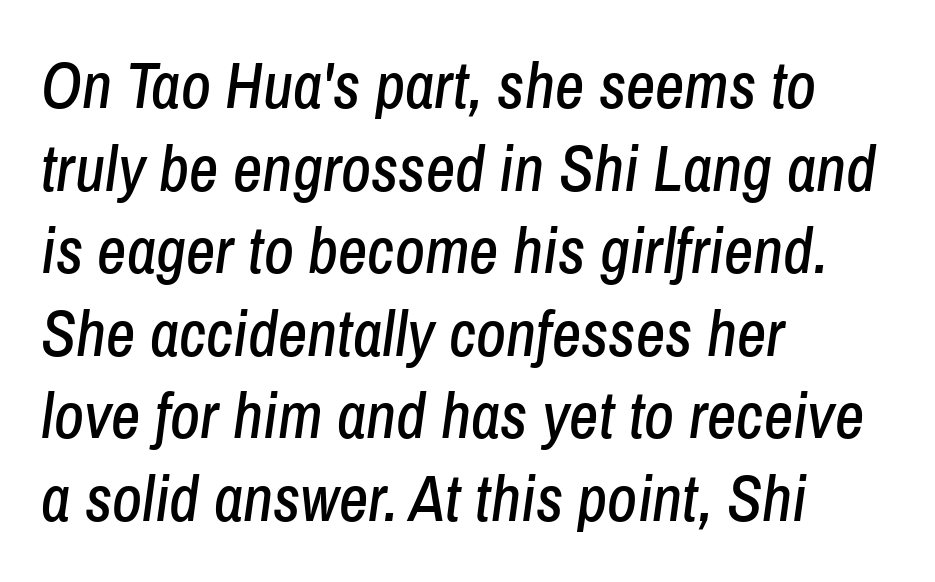
The image shows 64 px condensed type, italic (leaning right); set left-aligned, normal line spacing (1.29x), normal letter spacing, not underlined; low stroke contrast and a medium x-height.
